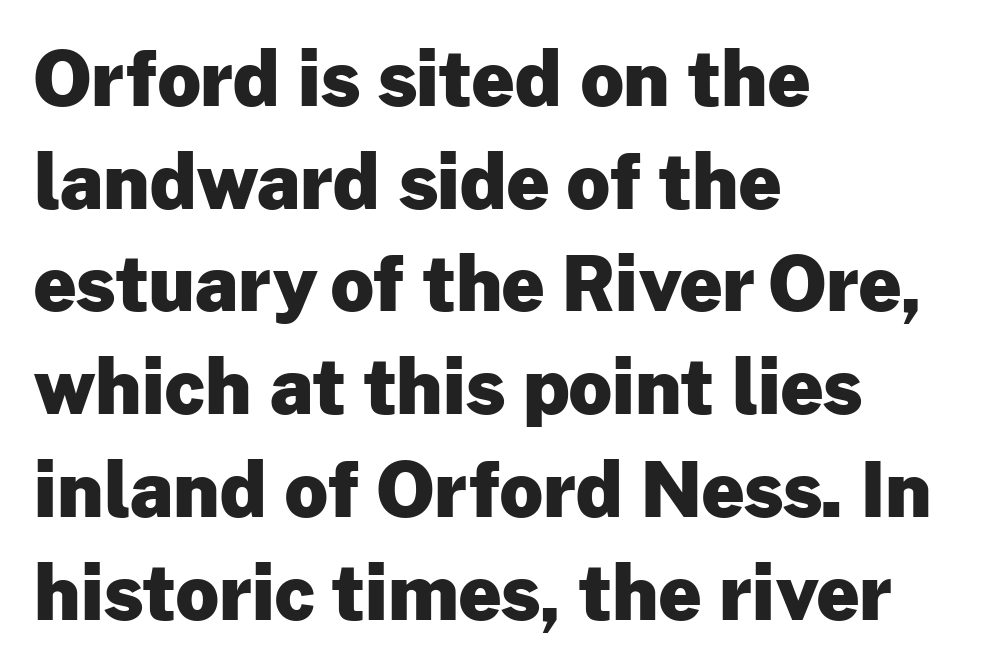
The image shows 75 px heavy sans-serif type, upright; set left-aligned, normal line spacing (1.37x), normal letter spacing, not underlined; low stroke contrast and a medium x-height.
